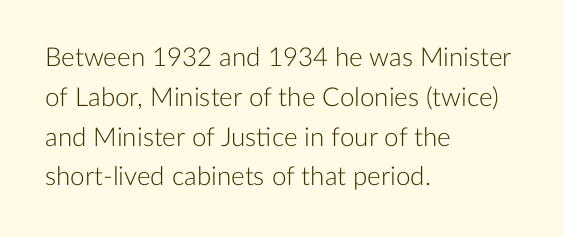
{"italic": "no", "bold": "no", "underline": "no", "align": "left", "line_spacing": "normal", "line_spacing_ratio": 1.53, "letter_spacing": "normal", "letter_spacing_em": 0.0, "glyph_px": 26}
